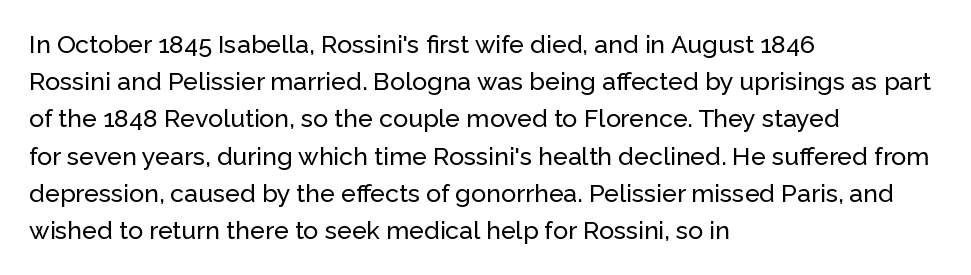
Q: Is the text italic (slanted)? A: No, it is upright.
Q: Is the text underlined? A: No.
Q: How is the paragraph aligned? A: Left-aligned.
Q: Is the spacing between letters normal or unusually wide? A: Normal.
Q: Is the spacing between lines tight, normal or loose? A: Normal.
